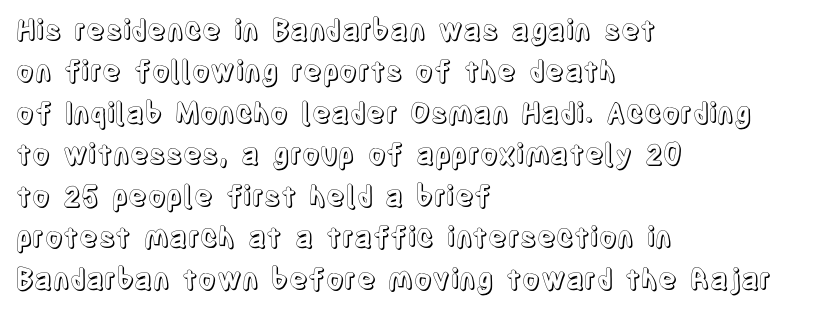
The image shows 28 px condensed type, upright; set left-aligned, normal line spacing (1.48x), normal letter spacing, not underlined; a large x-height.
